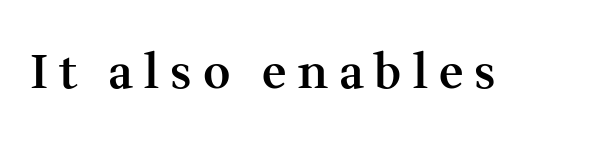
The typeface chosen for these lines features serifs. These lines have a slow, spaced-out rhythm from letter to letter. Set as a demibold, roughly 600 on the weight scale. Only glyphs here, with clear space below each row.
